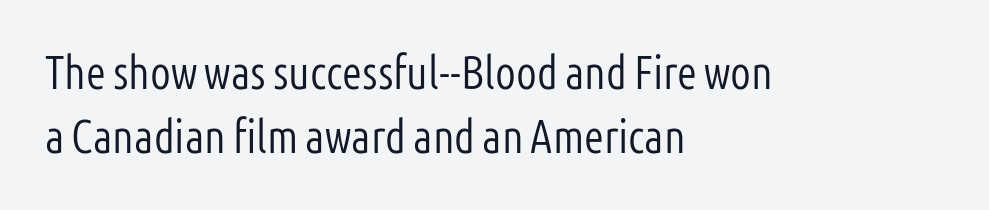
{"serif": "no", "italic": "no", "bold": "no", "weight": "light", "width": "condensed", "stroke_contrast": "low", "x_height": "medium", "monospaced": "no", "underline": "no", "align": "left", "line_spacing": "normal", "line_spacing_ratio": 1.39, "letter_spacing": "normal", "letter_spacing_em": 0.0, "glyph_px": 46}
